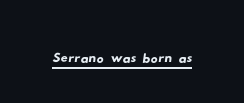
Is there an underline? Yes — a line sits under the letters. Looks like regular typesetting: each glyph gets only the width it needs. The characters display no serif detailing; their extremities are plain. A typesetter would call this zero additional tracking.
